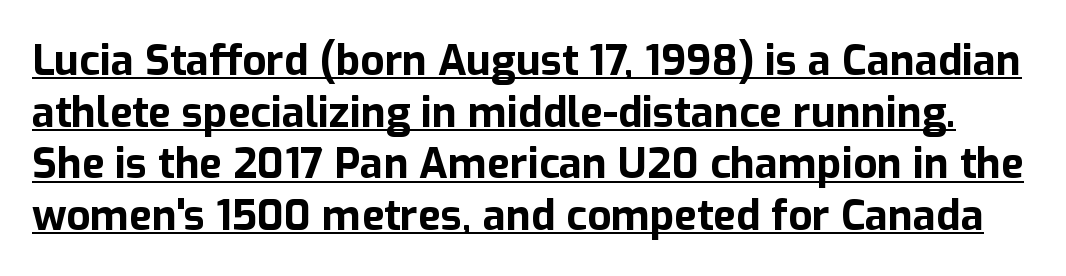
Q: Is the text bold? A: Yes.
Q: Is the text italic (slanted)? A: No, it is upright.
Q: Is the typeface a serif or a sans-serif typeface? A: Sans-serif.
Q: Is the text underlined? A: Yes.
Q: Is the spacing between letters normal or unusually wide? A: Normal.
Q: Width (condensed, normal, or wide)? A: Normal.
Q: Stroke contrast? A: Low.
Q: x-height? A: Medium.
Q: Monospaced? A: No.
